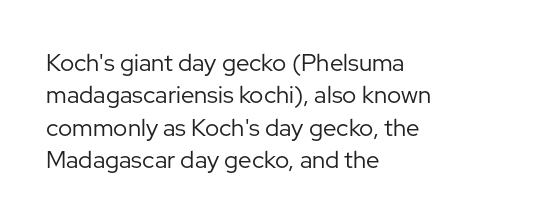
{"italic": "no", "bold": "no", "underline": "no", "align": "left", "line_spacing": "normal", "line_spacing_ratio": 1.35, "letter_spacing": "normal", "letter_spacing_em": 0.0, "glyph_px": 24}
